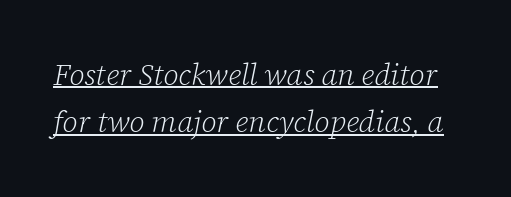
The image shows 30 px light serif type, italic (leaning right); set normal line spacing (1.58x), normal letter spacing, underlined; low stroke contrast and a medium x-height.
